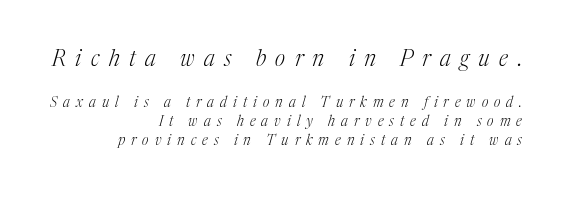
If you squint, the top block still reads clearly — it's the larger of the two. Spacing between characters has been opened up far beyond the box default. Compared with a typical body face, this is equally light or lighter still. Honestly, the row spacing looks completely unremarkable. The passage is arranged like a letterhead date or caption credit — flush right.
